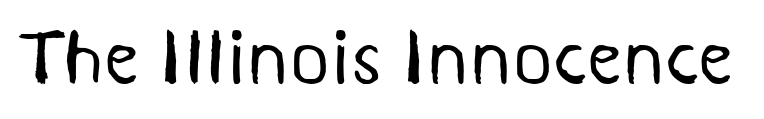
{"serif": "no", "bold": "no", "weight": "regular", "width": "normal", "stroke_contrast": "medium", "x_height": "medium", "monospaced": "no", "underline": "no", "letter_spacing": "normal", "letter_spacing_em": 0.0, "glyph_px": 77}
